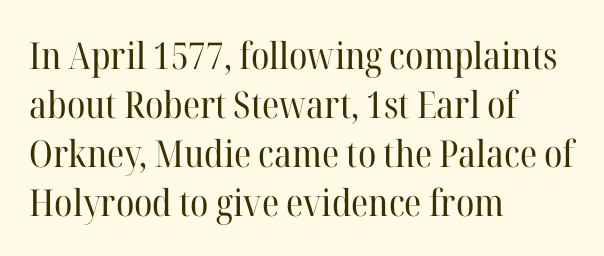
{"serif": "yes", "italic": "no", "bold": "no", "weight": "regular", "width": "normal", "stroke_contrast": "high", "x_height": "medium", "monospaced": "no", "underline": "no", "align": "left", "line_spacing": "normal", "line_spacing_ratio": 1.32, "letter_spacing": "normal", "letter_spacing_em": 0.0, "glyph_px": 37}
